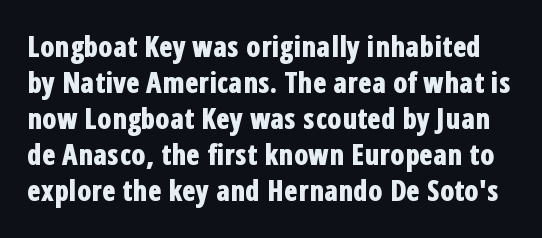
{"serif": "no", "italic": "no", "bold": "yes", "weight": "bold", "width": "condensed", "stroke_contrast": "low", "x_height": "medium", "monospaced": "no", "underline": "no", "line_spacing": "normal", "line_spacing_ratio": 1.29, "letter_spacing": "normal", "letter_spacing_em": 0.0, "glyph_px": 28}
